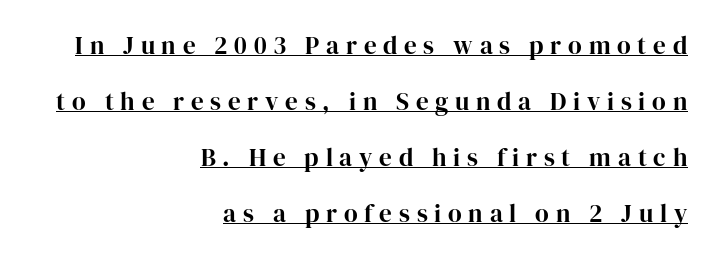
Q: Is the text bold? A: Yes.
Q: Is the text italic (slanted)? A: No, it is upright.
Q: Is the text underlined? A: Yes.
Q: How is the paragraph aligned? A: Right-aligned.
Q: Is the spacing between letters normal or unusually wide? A: Unusually wide.
Q: Is the spacing between lines tight, normal or loose? A: Loose.
